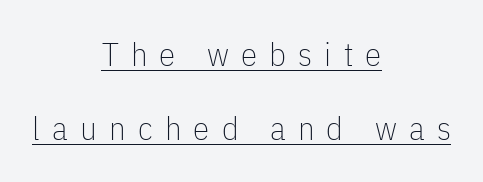
The image shows 33 px thin, condensed sans-serif type, upright; set centered, loose line spacing (2.23x), unusually wide letter spacing (+0.37 em), underlined; low stroke contrast and a medium x-height.
